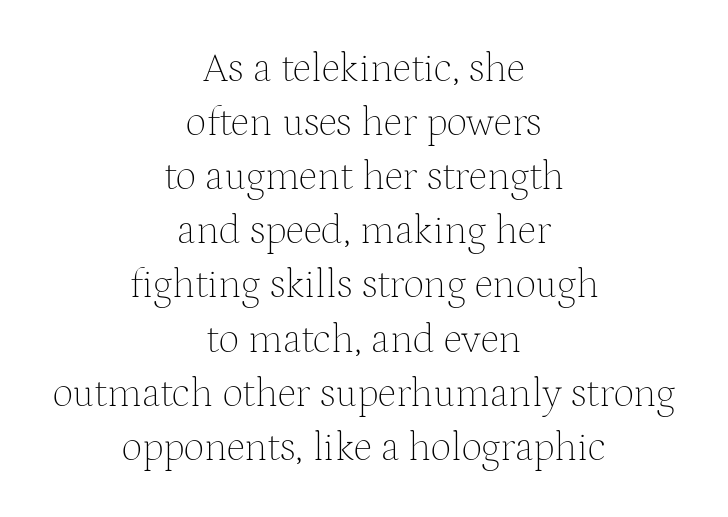
A bare baseline throughout the passage. The lettering holds an erect, upright posture throughout. Quick note: interline space is typical. Where is the straight margin? There isn't one; the lines are centered.
